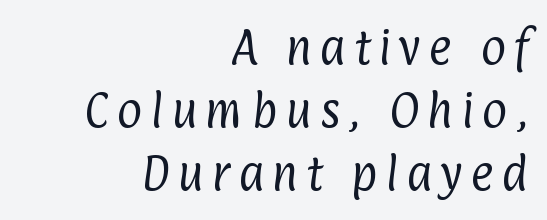
Q: Is the text bold? A: No.
Q: Is the typeface a serif or a sans-serif typeface? A: Sans-serif.
Q: Is the text underlined? A: No.
Q: How is the paragraph aligned? A: Right-aligned.
Q: Is the spacing between letters normal or unusually wide? A: Unusually wide.
Q: Is the spacing between lines tight, normal or loose? A: Normal.
Q: Width (condensed, normal, or wide)? A: Condensed.
Q: Stroke contrast? A: Low.
Q: x-height? A: Medium.
Q: Monospaced? A: No.
